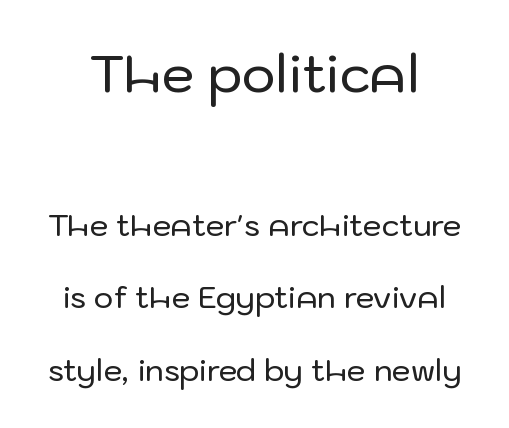
{"serif": "no", "italic": "no", "width": "normal", "stroke_contrast": "low", "x_height": "medium", "monospaced": "no", "underline": "no", "line_spacing": "loose", "line_spacing_ratio": 2.41, "letter_spacing": "normal", "letter_spacing_em": 0.0, "larger_block": "first", "size_ratio": 1.73, "glyph_px": 52}
